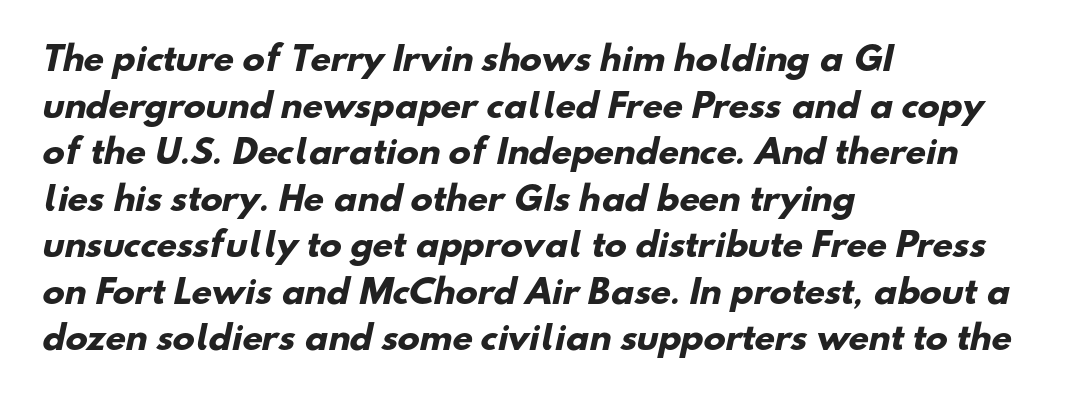
The image shows 33 px heavy sans-serif type; set left-aligned, normal line spacing (1.41x), normal letter spacing, not underlined; low stroke contrast and a small x-height.
